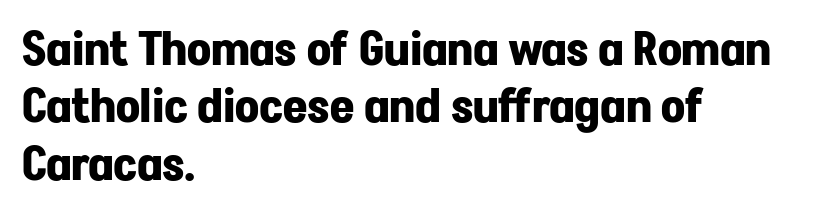
If you drew a ruler down the left edge, every line would touch it. Only glyphs here, with clear space below each row. Notice how the stems are strictly vertical — no italics here. What weight is shown? A full bold with thick strokes. Is this a sans? Yes — the strokes have no serifs. You could not count columns in this text — the font is proportionally spaced.
